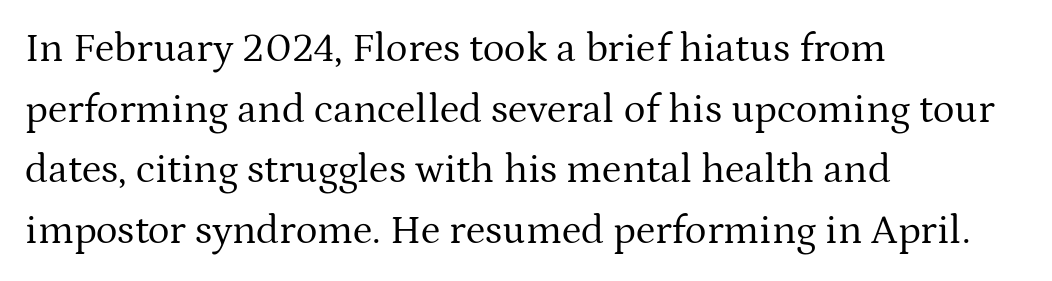
The image shows 41 px regular-weight serif type, upright; set left-aligned, normal line spacing (1.48x), normal letter spacing, not underlined; medium stroke contrast and a medium x-height.
